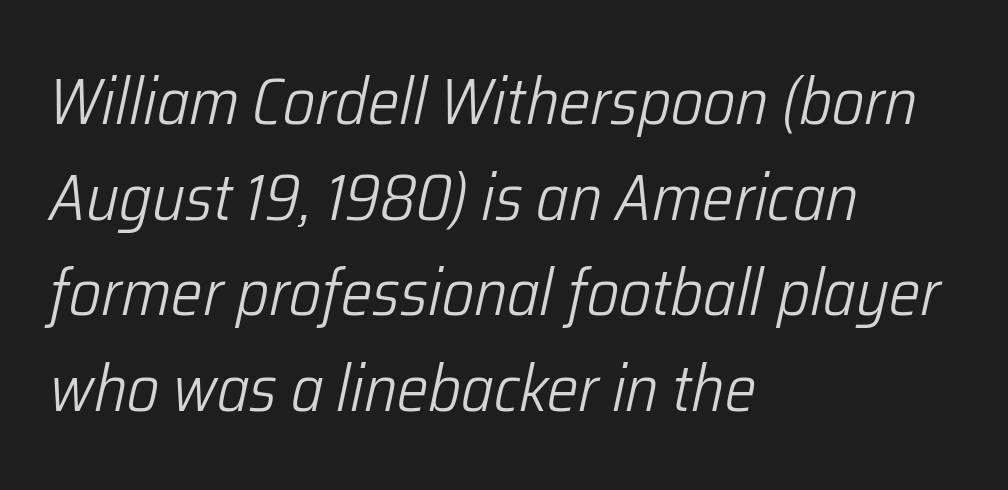
Letters have the restrained weight of plain body copy at most. The letters advance in unequal steps, a hallmark of proportional type. You can tell it's italic because the verticals aren't actually vertical. Glyph-to-glyph distance matches everyday printed text. Descenders hang freely into open space. Notice how the passage keeps a crisp vertical edge on the left only.
